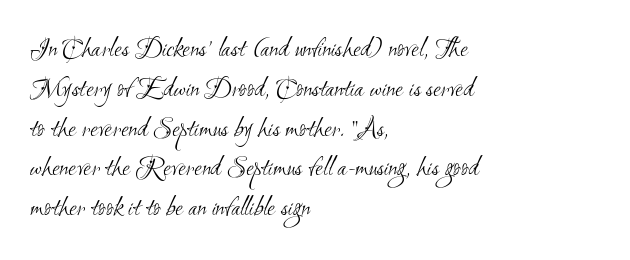
{"serif": "no", "bold": "no", "weight": "light", "width": "condensed", "stroke_contrast": "medium", "x_height": "small", "monospaced": "no", "underline": "no", "align": "left", "line_spacing": "normal", "line_spacing_ratio": 1.42, "letter_spacing": "normal", "letter_spacing_em": 0.0, "glyph_px": 28}
